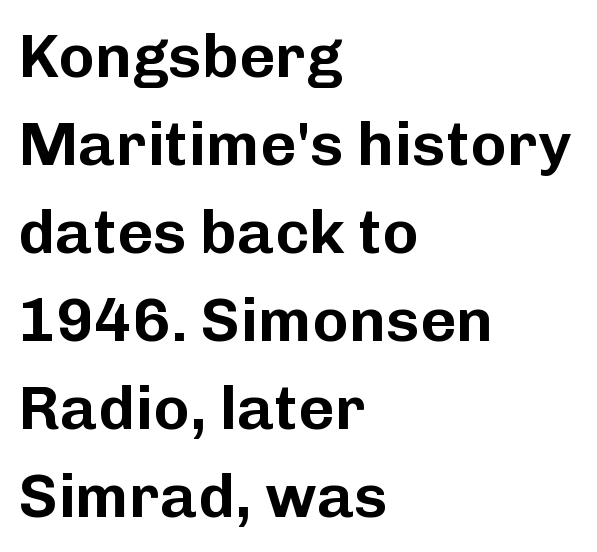
The image shows 62 px sans-serif type, upright; set left-aligned, normal line spacing (1.42x), normal letter spacing, not underlined; low stroke contrast and a medium x-height.
